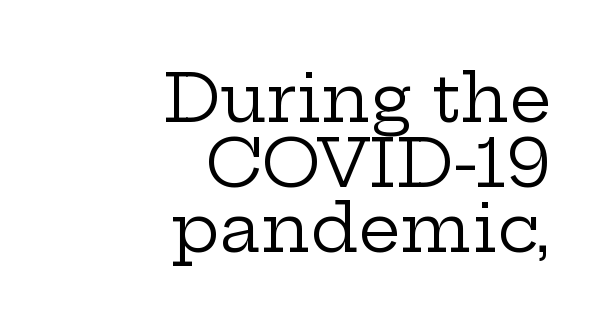
The image shows 67 px regular-weight, wide serif type, upright; set right-aligned, tight line spacing (0.97x), normal letter spacing, not underlined; low stroke contrast and a medium x-height.
